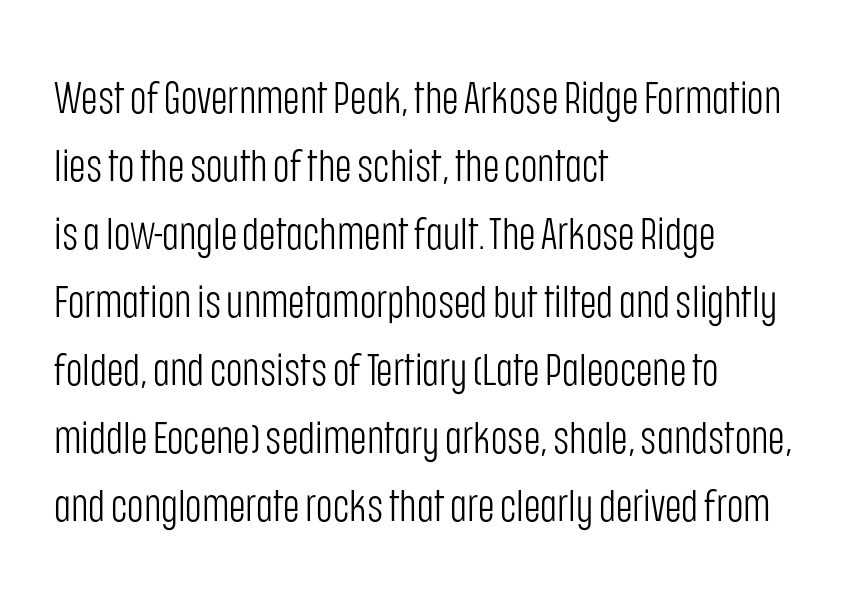
{"serif": "no", "italic": "no", "bold": "no", "weight": "light", "width": "condensed", "stroke_contrast": "low", "x_height": "large", "monospaced": "no", "underline": "no", "align": "left", "line_spacing": "normal", "line_spacing_ratio": 1.51, "letter_spacing": "normal", "letter_spacing_em": 0.0, "glyph_px": 45}
